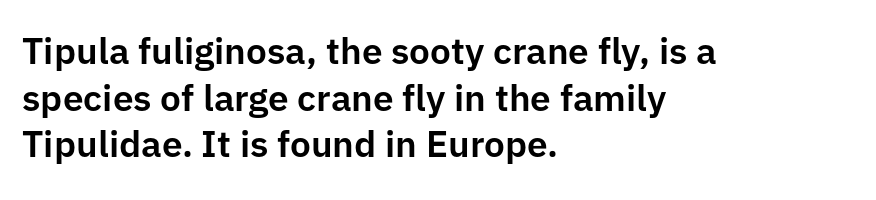
The image shows 37 px sans-serif type, upright; set left-aligned, normal line spacing (1.26x), normal letter spacing, not underlined; low stroke contrast and a medium x-height.
